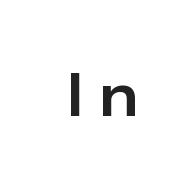
{"serif": "no", "italic": "no", "bold": "yes", "weight": "bold", "width": "wide", "stroke_contrast": "low", "x_height": "medium", "monospaced": "no", "underline": "no", "letter_spacing": "wide", "letter_spacing_em": 0.2, "glyph_px": 61}
